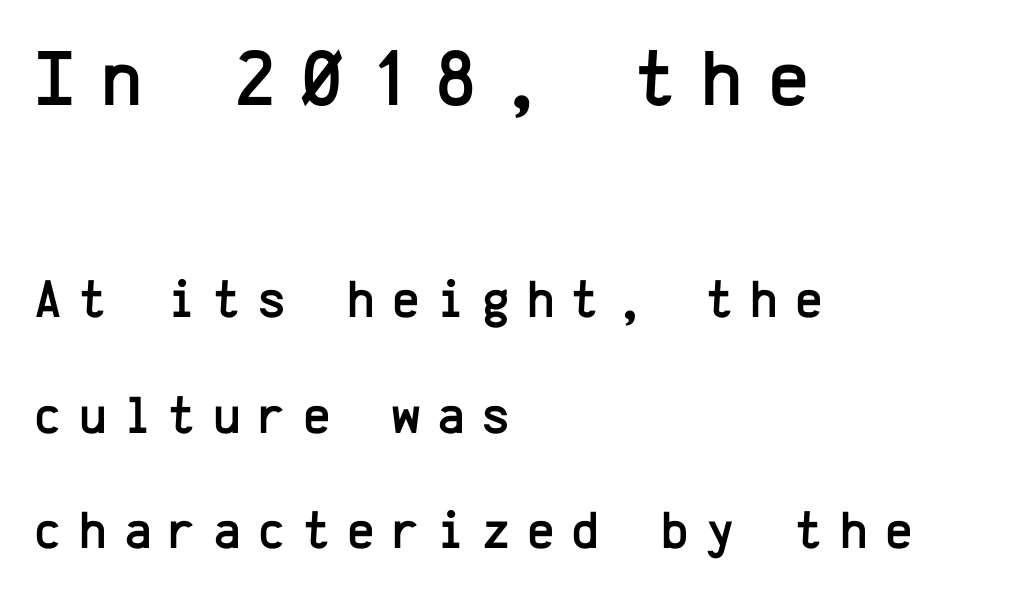
Q: Is the text italic (slanted)? A: No, it is upright.
Q: Is the typeface a serif or a sans-serif typeface? A: Sans-serif.
Q: Is the text underlined? A: No.
Q: How is the paragraph aligned? A: Left-aligned.
Q: Is the spacing between letters normal or unusually wide? A: Unusually wide.
Q: Is the spacing between lines tight, normal or loose? A: Loose.
Q: Which block of text is set in a larger size, the first (top) or the second (bottom)? A: The first (top) one.
Q: Width (condensed, normal, or wide)? A: Normal.
Q: Stroke contrast? A: Low.
Q: x-height? A: Medium.
Q: Monospaced? A: Yes.
